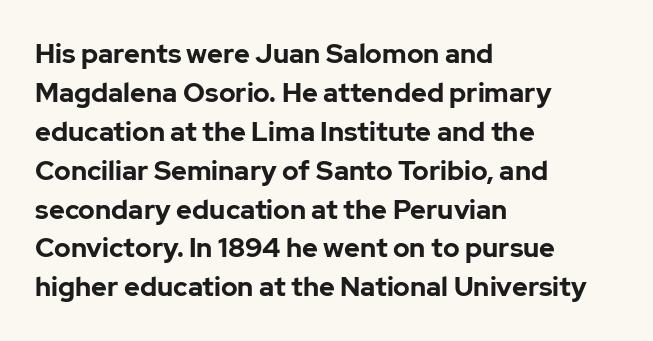
The image shows 27 px bold type, upright; set left-aligned, normal line spacing (1.44x), normal letter spacing, not underlined.
